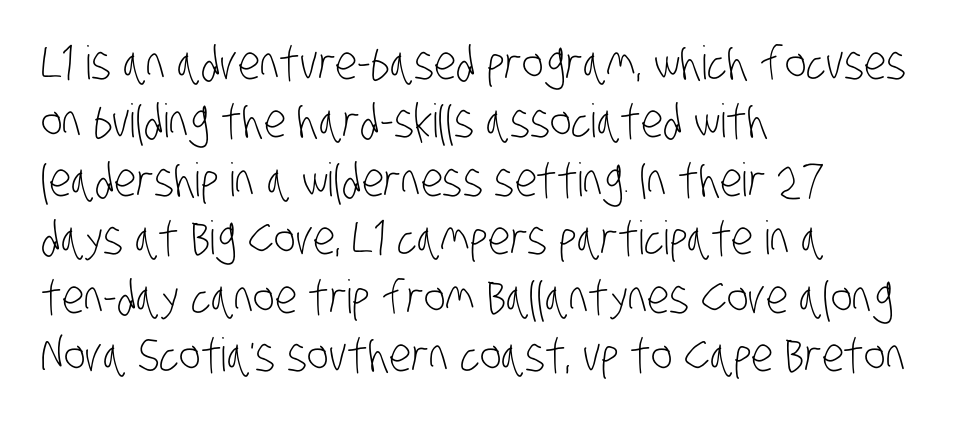
{"serif": "no", "bold": "no", "weight": "light", "width": "condensed", "stroke_contrast": "low", "x_height": "large", "monospaced": "no", "underline": "no", "align": "left", "line_spacing": "normal", "line_spacing_ratio": 1.27, "letter_spacing": "normal", "letter_spacing_em": 0.0, "glyph_px": 46}
